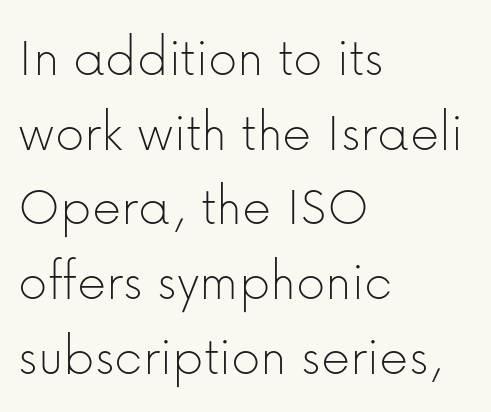
The image shows 57 px thin sans-serif type, upright; set left-aligned, normal line spacing (1.31x), normal letter spacing, not underlined; low stroke contrast and a medium x-height.
